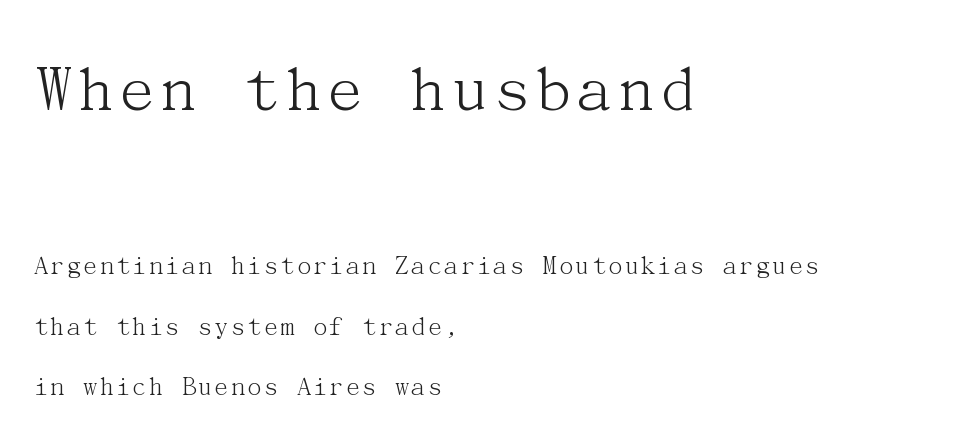
Q: Is the text bold? A: No.
Q: Is the text italic (slanted)? A: No, it is upright.
Q: Is the typeface a serif or a sans-serif typeface? A: Serif.
Q: Is the text underlined? A: No.
Q: How is the paragraph aligned? A: Left-aligned.
Q: Is the spacing between letters normal or unusually wide? A: Normal.
Q: Is the spacing between lines tight, normal or loose? A: Loose.
Q: Which block of text is set in a larger size, the first (top) or the second (bottom)? A: The first (top) one.
Q: Width (condensed, normal, or wide)? A: Normal.
Q: Stroke contrast? A: Medium.
Q: x-height? A: Medium.
